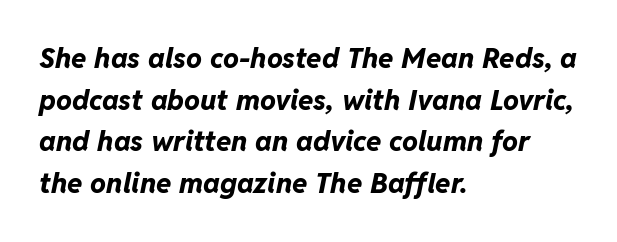
The image shows 28 px bold type, italic (leaning right); set left-aligned, normal line spacing (1.49x), normal letter spacing, not underlined; low stroke contrast and a medium x-height.
